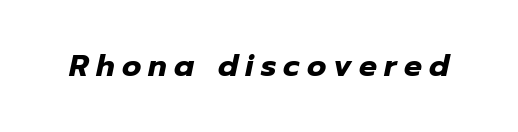
These lines are rendered in a variable-pitch font. Characters are canted at an angle relative to the baseline's perpendicular. The letterforms stand isolated, each surrounded by extra space. Weight: bold.
